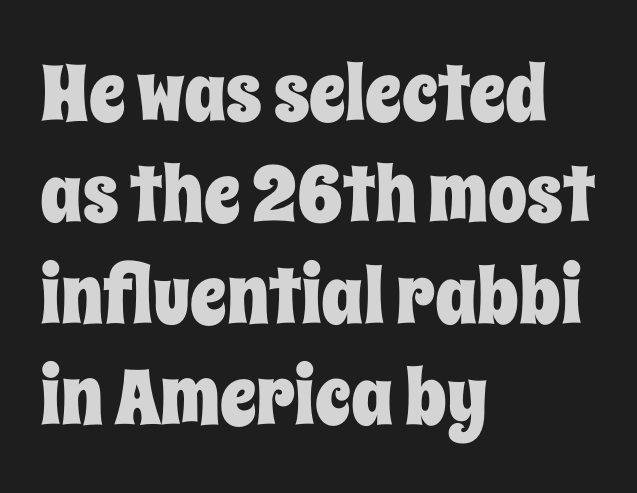
The image shows 78 px condensed type, upright; set left-aligned, normal line spacing (1.3x), normal letter spacing, not underlined; low stroke contrast and a large x-height.
